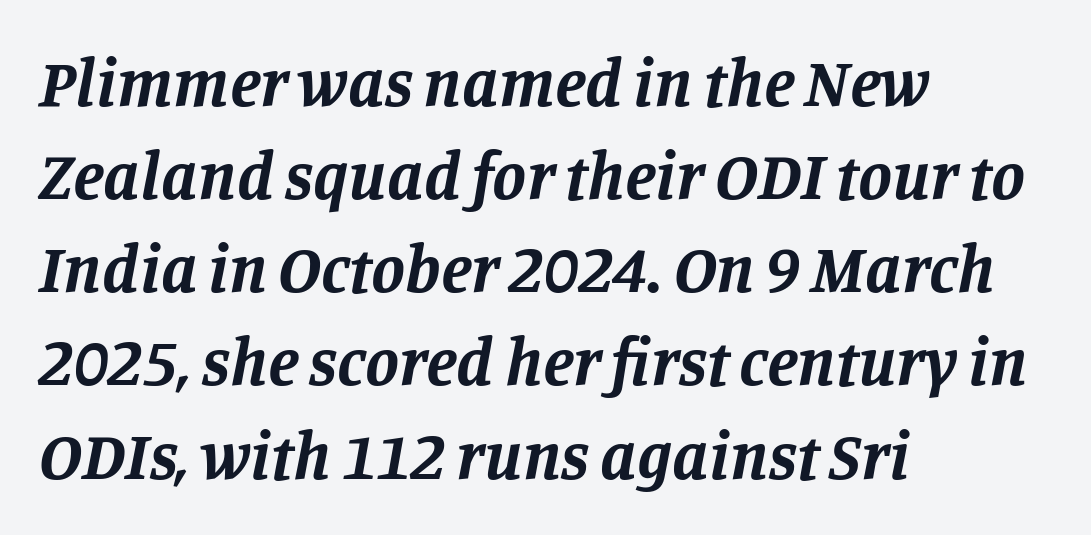
{"serif": "yes", "italic": "yes", "lean": "right", "slant_degrees": 11, "bold": "yes", "weight": "bold", "width": "normal", "stroke_contrast": "low", "x_height": "large", "monospaced": "no", "underline": "no", "align": "left", "line_spacing": "normal", "line_spacing_ratio": 1.37, "letter_spacing": "normal", "letter_spacing_em": 0.0, "glyph_px": 68}
